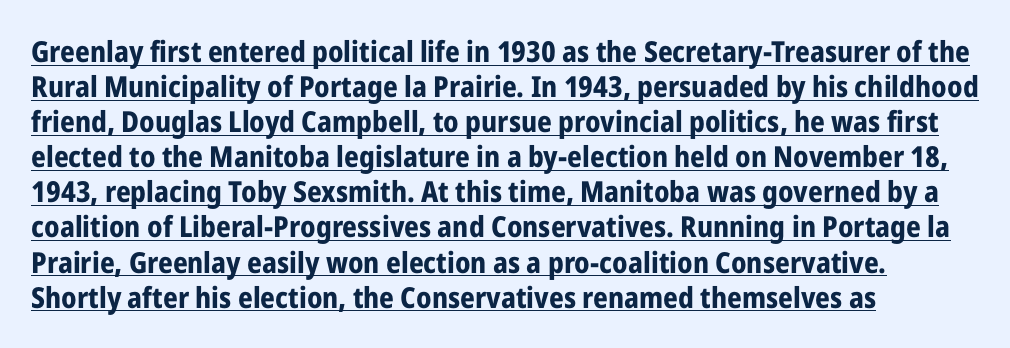
Q: Is the text bold? A: Yes.
Q: Is the text italic (slanted)? A: No, it is upright.
Q: Is the typeface a serif or a sans-serif typeface? A: Sans-serif.
Q: Is the text underlined? A: Yes.
Q: How is the paragraph aligned? A: Left-aligned.
Q: Is the spacing between letters normal or unusually wide? A: Normal.
Q: Width (condensed, normal, or wide)? A: Condensed.
Q: Stroke contrast? A: Low.
Q: x-height? A: Medium.
Q: Monospaced? A: No.
